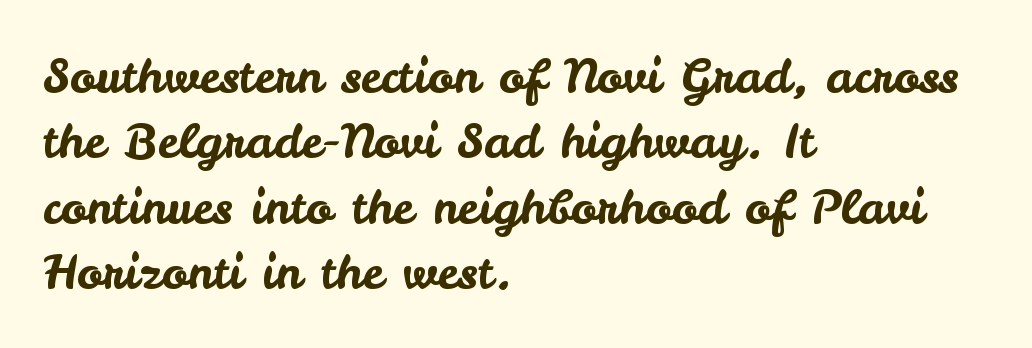
Q: Is the text italic (slanted)? A: Yes.
Q: Is the typeface a serif or a sans-serif typeface? A: Sans-serif.
Q: Is the text underlined? A: No.
Q: How is the paragraph aligned? A: Left-aligned.
Q: Is the spacing between letters normal or unusually wide? A: Normal.
Q: Is the spacing between lines tight, normal or loose? A: Normal.
Q: Width (condensed, normal, or wide)? A: Normal.
Q: Stroke contrast? A: Low.
Q: x-height? A: Small.
Q: Monospaced? A: No.
